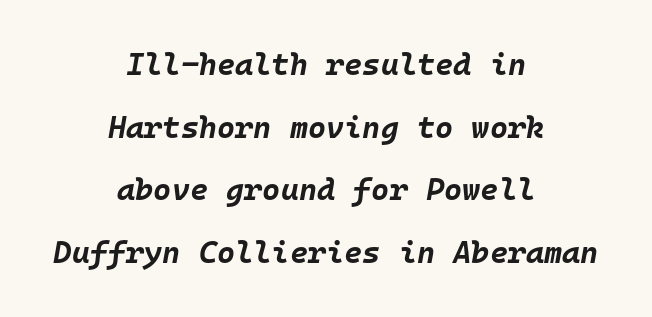
Horizontal bands of white between lines are thick stripes. You'd pick this weight for a headline — it's a proper bold. Short note: letters normally spaced. Anything drawn beneath the words? Only blank space.
